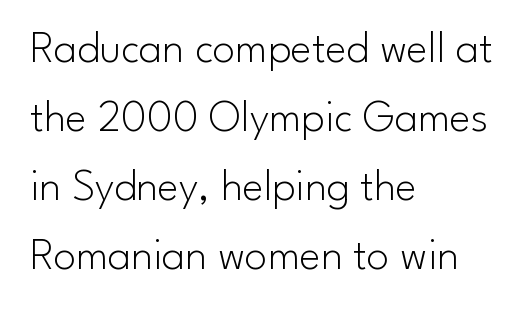
Q: Is the text bold? A: No.
Q: Is the text italic (slanted)? A: No, it is upright.
Q: Is the typeface a serif or a sans-serif typeface? A: Sans-serif.
Q: Is the text underlined? A: No.
Q: How is the paragraph aligned? A: Left-aligned.
Q: Is the spacing between letters normal or unusually wide? A: Normal.
Q: Is the spacing between lines tight, normal or loose? A: Normal.
Q: Width (condensed, normal, or wide)? A: Normal.
Q: Stroke contrast? A: Low.
Q: x-height? A: Small.
Q: Monospaced? A: No.
